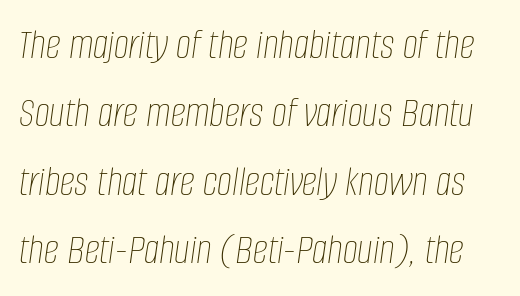
Q: Is the text bold? A: No.
Q: Is the text italic (slanted)? A: Yes, it leans right by about 8 degrees.
Q: Is the text underlined? A: No.
Q: Is the spacing between letters normal or unusually wide? A: Normal.
Q: Is the spacing between lines tight, normal or loose? A: Normal.
Q: Width (condensed, normal, or wide)? A: Condensed.
Q: Stroke contrast? A: Low.
Q: x-height? A: Large.
Q: Monospaced? A: No.
